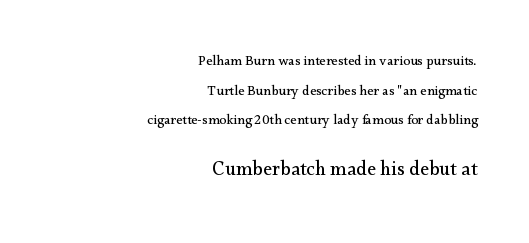
{"italic": "no", "bold": "no", "underline": "no", "align": "right", "line_spacing": "loose", "line_spacing_ratio": 2.12, "letter_spacing": "normal", "letter_spacing_em": 0.0, "larger_block": "second", "size_ratio": 1.43, "glyph_px": 20}
